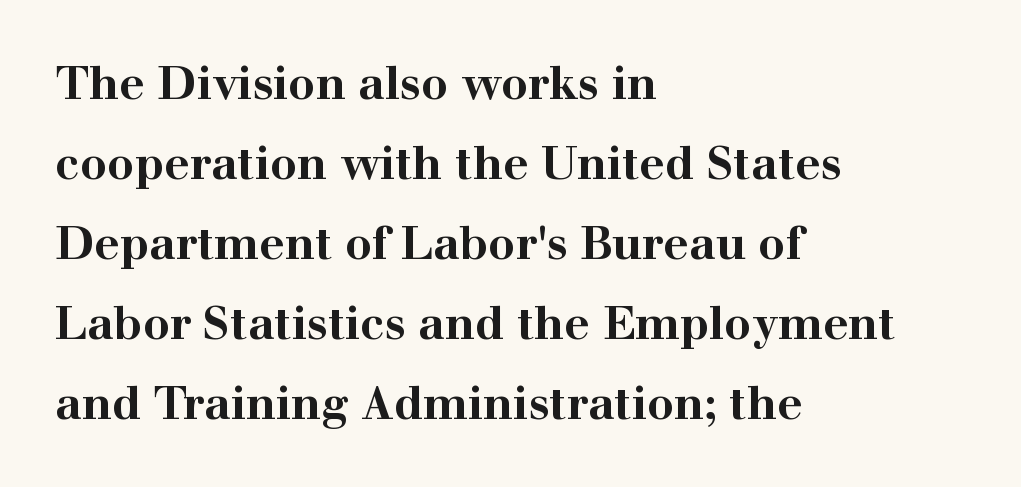
{"serif": "yes", "italic": "no", "bold": "yes", "weight": "bold", "width": "wide", "stroke_contrast": "high", "x_height": "medium", "monospaced": "no", "underline": "no", "align": "left", "line_spacing_ratio": 1.78, "letter_spacing": "normal", "letter_spacing_em": 0.0, "glyph_px": 45}
